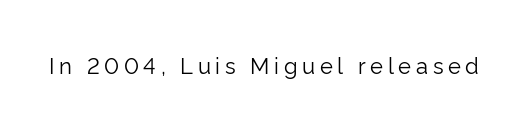
The image shows 22 px text type, upright; set unusually wide letter spacing (+0.21 em), not underlined.
